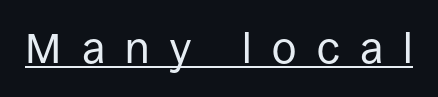
{"serif": "no", "italic": "no", "bold": "no", "weight": "regular", "width": "normal", "stroke_contrast": "low", "x_height": "large", "monospaced": "no", "underline": "yes", "letter_spacing": "wide", "letter_spacing_em": 0.47, "glyph_px": 43}
